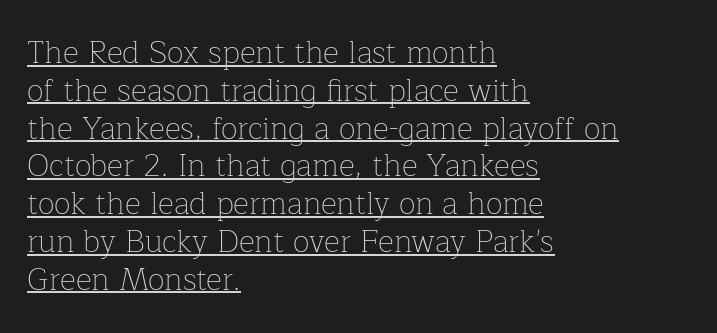
A classic flush-left, rag-right setting is used for this passage. Observe the ordinary spacing: letters are neighbours, not strangers. Tall strokes in this sample are plumb rather than angled. A continuous stroke trails under the words, as in a hyperlink. No extra ink here — the face is not bold. Each letter's strokes conclude with small projecting serifs.
